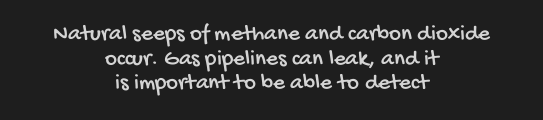
{"underline": "no", "align": "center", "line_spacing": "tight", "line_spacing_ratio": 1.07, "letter_spacing": "normal", "letter_spacing_em": 0.0, "glyph_px": 23}
